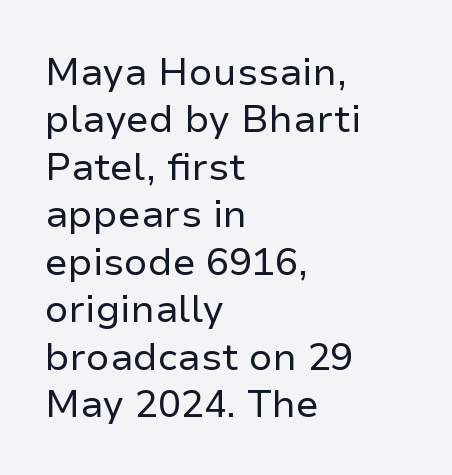
The space directly below the letters is spotless. The lines sit at an ordinary, default distance from one another. The passage shown is typed in a proportional face where columns would drift. Each stroke keeps to a modest, everyday thickness or less. Examine the stroke ends and you'll find no serifs.
